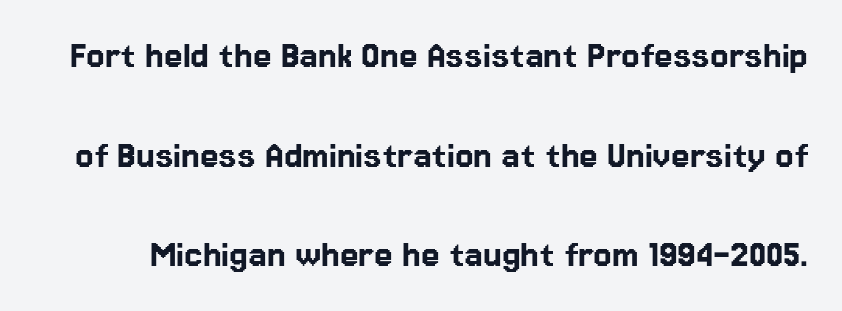
{"serif": "no", "italic": "no", "width": "normal", "stroke_contrast": "low", "x_height": "medium", "monospaced": "no", "underline": "no", "line_spacing": "loose", "line_spacing_ratio": 2.37, "letter_spacing": "normal", "letter_spacing_em": 0.0, "glyph_px": 42}
